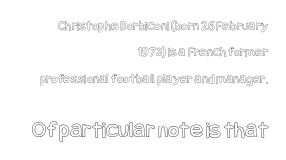
Q: Is the text italic (slanted)? A: No, it is upright.
Q: Is the text underlined? A: No.
Q: How is the paragraph aligned? A: Right-aligned.
Q: Is the spacing between letters normal or unusually wide? A: Normal.
Q: Which block of text is set in a larger size, the first (top) or the second (bottom)? A: The second (bottom) one.
